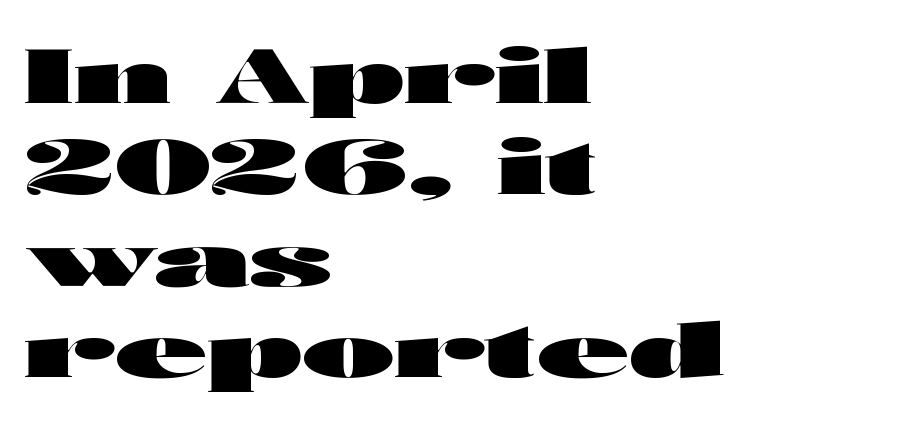
Tracking value appears to be zero — textbook default spacing. Does the weight exceed regular? Yes, all the way to bold. Serif or sans? Sans — the stroke terminals are bare. You can tell it's not italic because the verticals are truly vertical.
